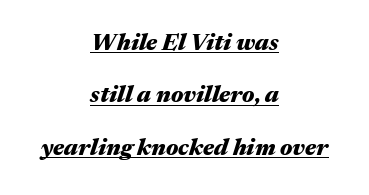
Line spacing here is loose. The gaps between neighbouring characters are ordinary and unremarkable. Emphasis-style slanted type is in use. Both edges are ragged and mirror each other, which tells us the setting is centered. Honestly, the underline is the first thing you notice here.
